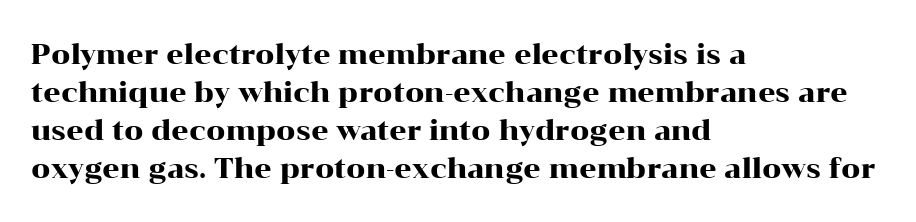
Every stem runs plumb, perpendicular to the baseline. No extra tracking has been applied to these lines. Students, observe: this is what conventionally led text looks like. The rendering anchors every line to the left-hand side. Just letters on the line, the space beneath them empty.
